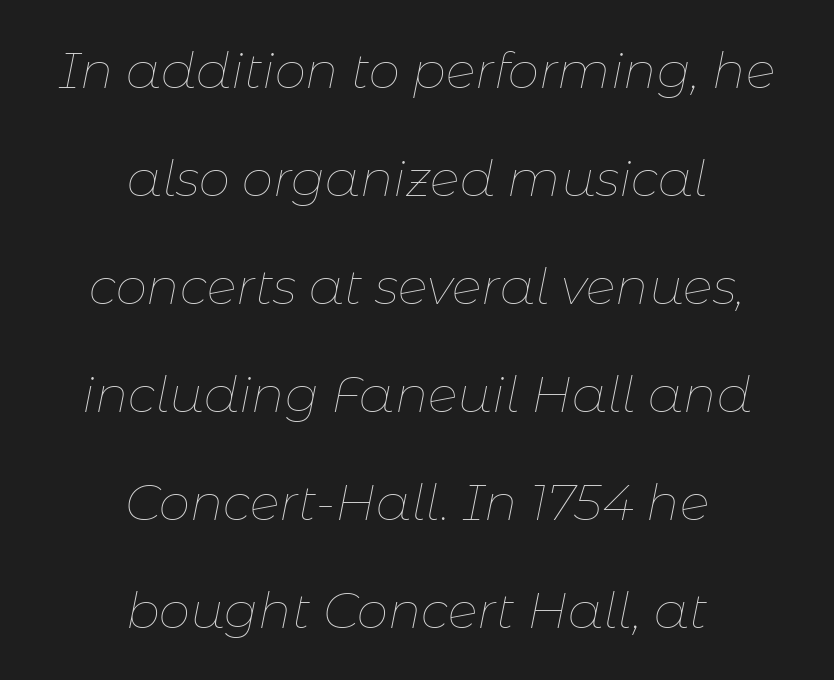
In terms of letterspacing, this is plain default setting. The face used here is proportionally spaced, like ordinary book or web type. The block of text is sparse from top to bottom, with ample space between rows. The specimen omits any rule beneath the text block's lines. Weight: not bold — regular or lighter. Caption: multi-line text, centered on the measure.
